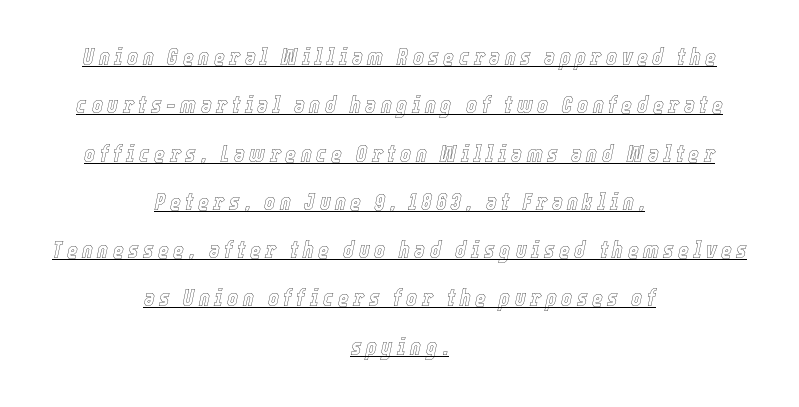
The image shows 23 px text type, italic (leaning right); set centered, loose line spacing (2.1x), unusually wide letter spacing (+0.2 em), underlined.
